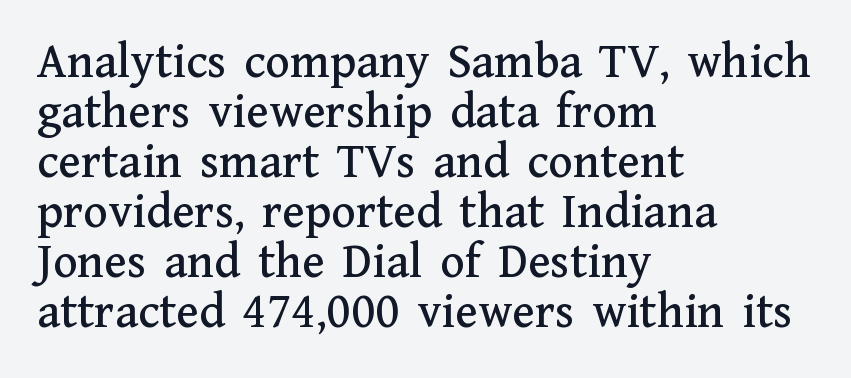
{"serif": "yes", "italic": "no", "width": "normal", "stroke_contrast": "medium", "x_height": "medium", "monospaced": "no", "underline": "no", "align": "left", "line_spacing": "tight", "line_spacing_ratio": 0.98, "letter_spacing": "normal", "letter_spacing_em": 0.0, "glyph_px": 51}
